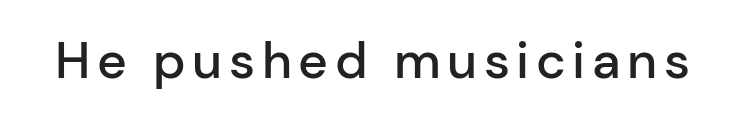
The image shows 51 px semibold sans-serif type, upright; set not underlined; low stroke contrast and a medium x-height.
